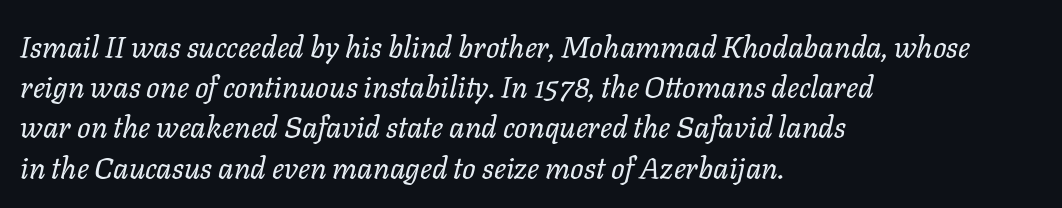
A typesetter would call this leading conventional body-copy spacing. Think of a printed novel: that variable character pitch is what you see here. Compared with ordinary roman type, these characters are visibly tilted. Each stroke keeps to a modest, everyday thickness or less.
